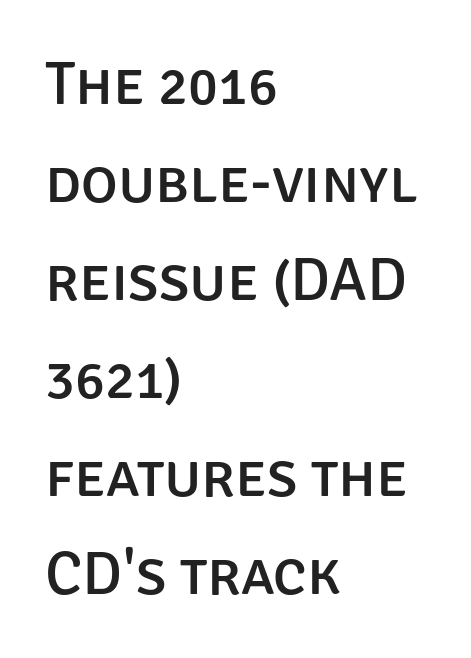
The image shows 62 px sans-serif type, upright; set left-aligned, normal line spacing (1.58x), normal letter spacing, not underlined; low stroke contrast and a large x-height.
